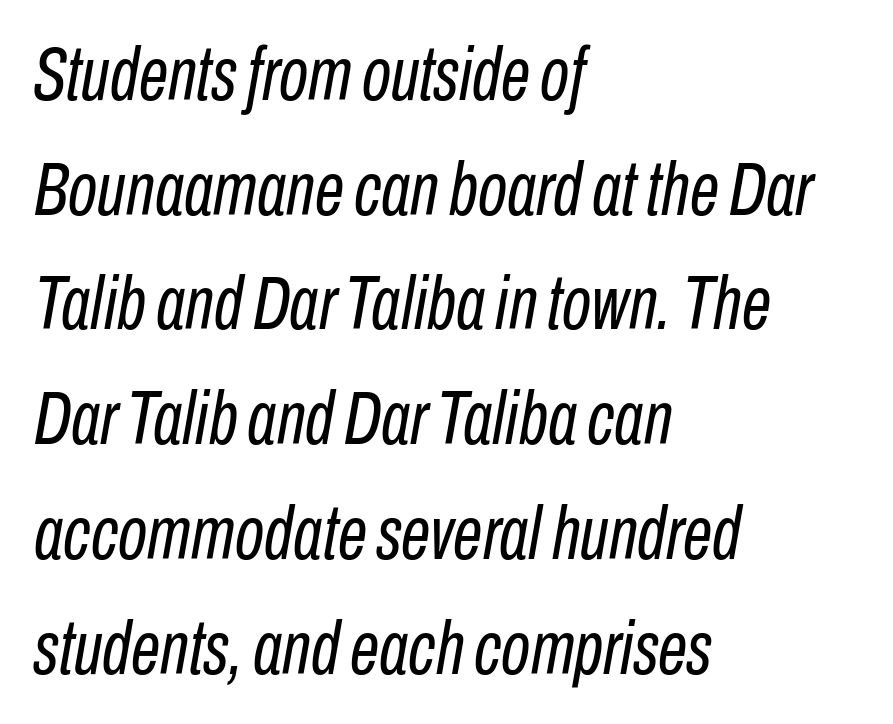
Q: Is the text bold? A: No.
Q: Is the text italic (slanted)? A: Yes, it leans right by about 10 degrees.
Q: Is the text underlined? A: No.
Q: How is the paragraph aligned? A: Left-aligned.
Q: Is the spacing between letters normal or unusually wide? A: Normal.
Q: Is the spacing between lines tight, normal or loose? A: Normal.
Q: Width (condensed, normal, or wide)? A: Condensed.
Q: Stroke contrast? A: Low.
Q: x-height? A: Medium.
Q: Monospaced? A: No.
